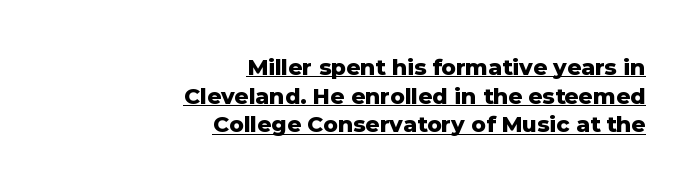
The letters stand upright; this is a roman face. A typesetter would call this leading conventional body-copy spacing. Weight check: bold — yes, fully. This sample carries an underscore along the baseline area.
